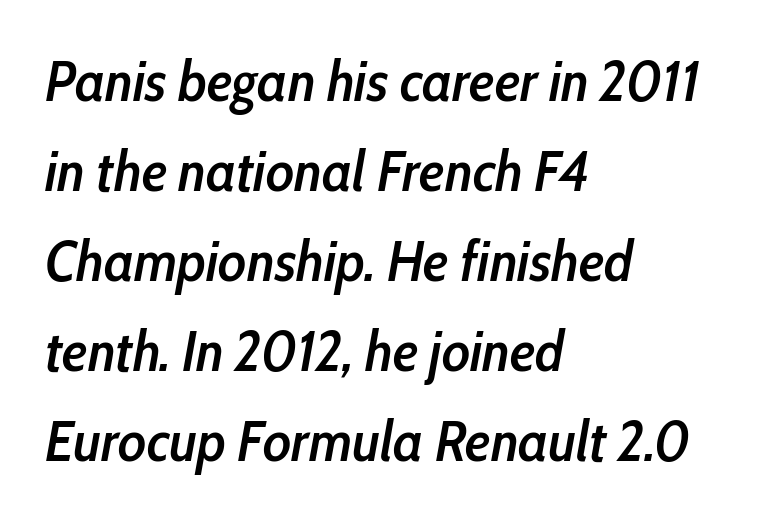
Q: Is the text bold? A: Semi-bold.
Q: Is the text italic (slanted)? A: Yes, it leans right by about 10 degrees.
Q: Is the text underlined? A: No.
Q: How is the paragraph aligned? A: Left-aligned.
Q: Is the spacing between letters normal or unusually wide? A: Normal.
Q: Is the spacing between lines tight, normal or loose? A: Normal.
Q: Width (condensed, normal, or wide)? A: Condensed.
Q: Stroke contrast? A: Low.
Q: x-height? A: Medium.
Q: Monospaced? A: No.
